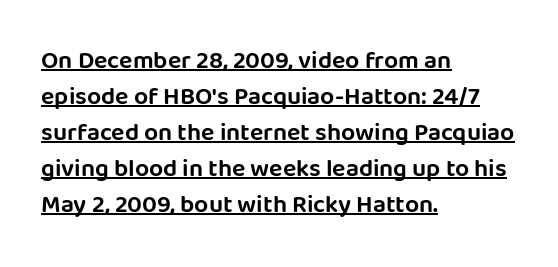
Vertical spacing — default. Caption: multi-line text, flush left, ragged right. Nothing unusual about the tracking: characters are spaced as the font intends. Notice how a bar underscores the lettering throughout.
